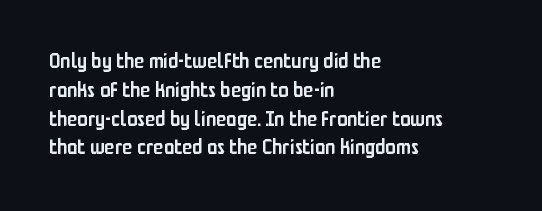
Q: Is the text bold? A: Semi-bold.
Q: Is the text italic (slanted)? A: No, it is upright.
Q: Is the text underlined? A: No.
Q: How is the paragraph aligned? A: Left-aligned.
Q: Is the spacing between letters normal or unusually wide? A: Normal.
Q: Is the spacing between lines tight, normal or loose? A: Normal.
